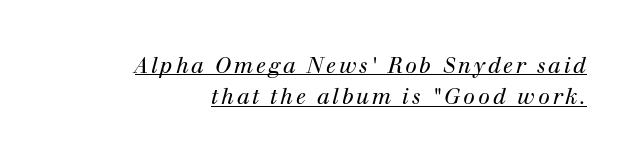
{"italic": "yes", "lean": "right", "slant_degrees": 12, "bold": "no", "underline": "yes", "align": "right", "line_spacing": "normal", "line_spacing_ratio": 1.5, "glyph_px": 21}
